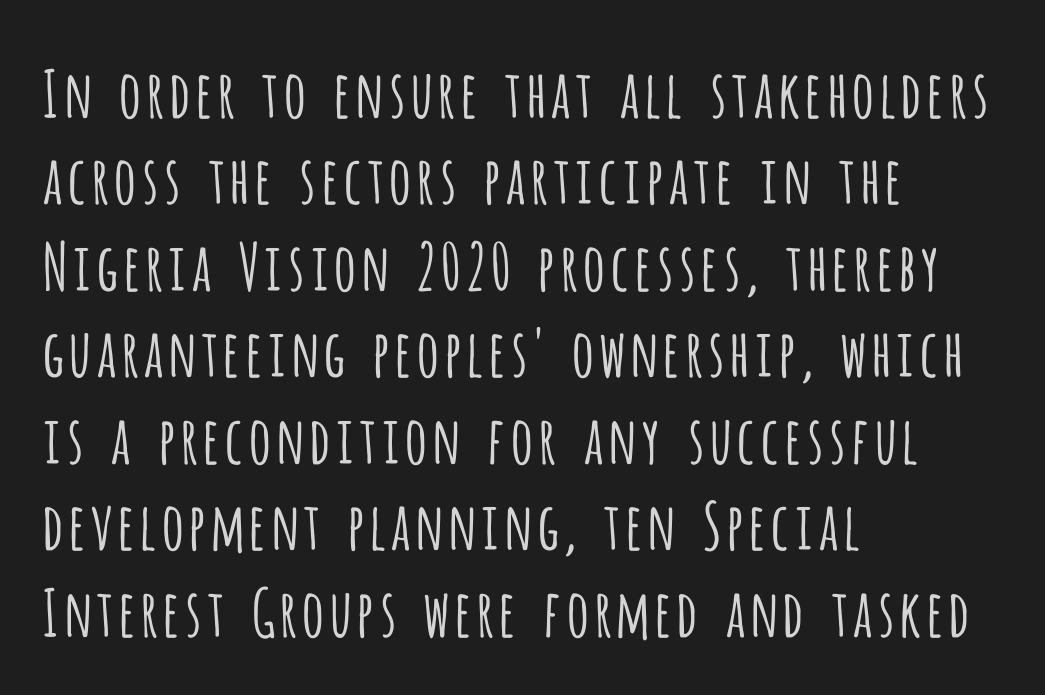
The image shows 65 px light, condensed sans-serif type, upright; set left-aligned, normal line spacing (1.33x), normal letter spacing, not underlined; low stroke contrast and a large x-height.
